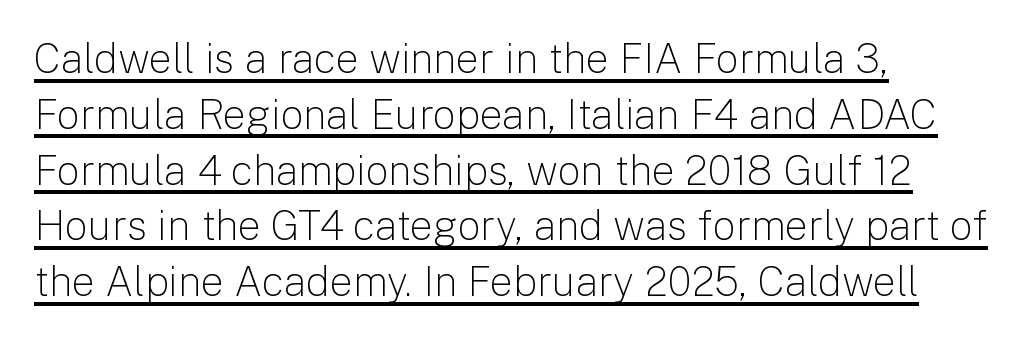
Leftover space on each line is placed entirely after the last word. This sample uses a sans-serif face. The strokes carry an ordinary text weight at most. Is this a fixed-width face? No — the glyphs have proportional, varying widths. Spacing between characters is what you'd get straight out of the box.
